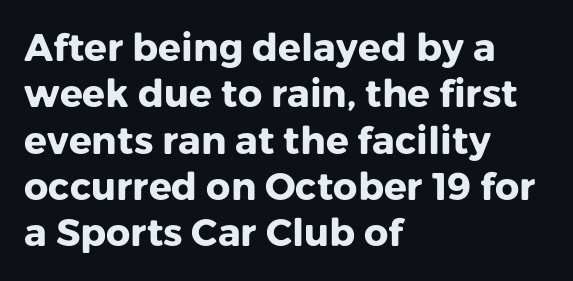
{"serif": "no", "italic": "no", "bold": "yes", "weight": "heavy", "width": "normal", "stroke_contrast": "low", "x_height": "medium", "monospaced": "no", "underline": "no", "align": "left", "line_spacing_ratio": 1.22, "letter_spacing": "normal", "letter_spacing_em": 0.0, "glyph_px": 38}
